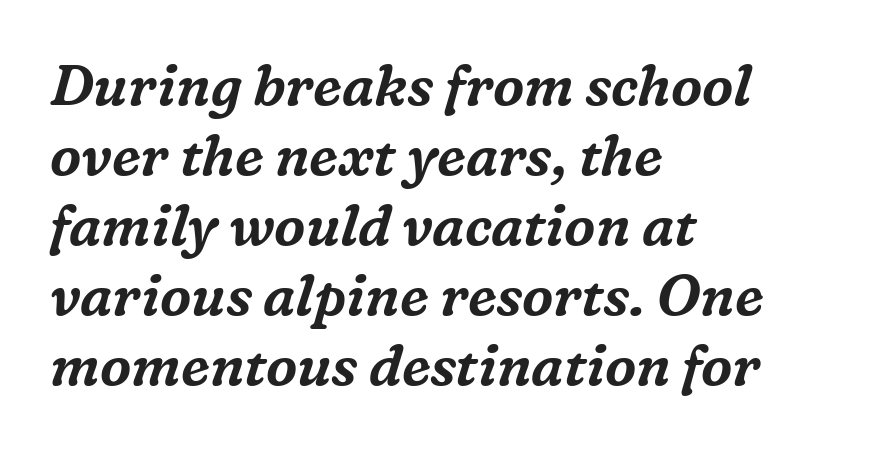
{"serif": "yes", "italic": "yes", "lean": "right", "slant_degrees": 16, "width": "normal", "stroke_contrast": "medium", "x_height": "medium", "monospaced": "no", "underline": "no", "align": "left", "line_spacing": "normal", "line_spacing_ratio": 1.25, "letter_spacing": "normal", "letter_spacing_em": 0.0, "glyph_px": 56}
